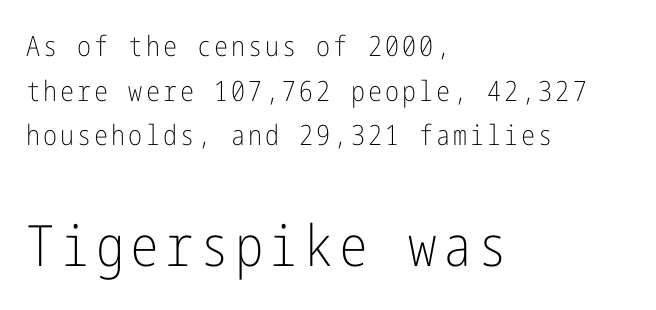
Q: Is the text bold? A: No.
Q: Is the text italic (slanted)? A: No, it is upright.
Q: Is the typeface a serif or a sans-serif typeface? A: Sans-serif.
Q: Is the text underlined? A: No.
Q: How is the paragraph aligned? A: Left-aligned.
Q: Is the spacing between lines tight, normal or loose? A: Normal.
Q: Which block of text is set in a larger size, the first (top) or the second (bottom)? A: The second (bottom) one.
Q: Width (condensed, normal, or wide)? A: Condensed.
Q: Stroke contrast? A: Low.
Q: x-height? A: Medium.
